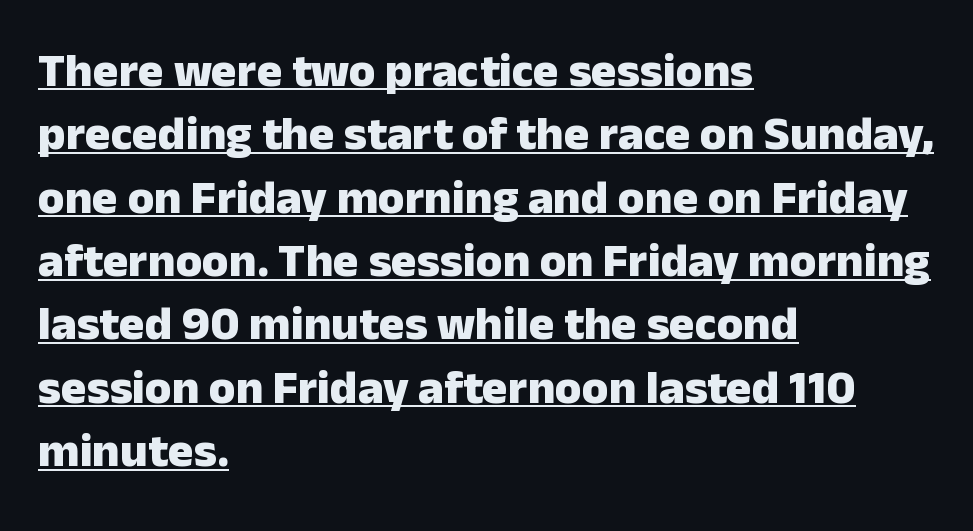
The passage shown stacks its lines at a standard gap. The letters stand straight up with perfectly vertical stems. Glance below the letters and you will spot a drawn line. This sample has the flowing, uneven cadence of proportional lettering. Observe the ordinary spacing: letters are neighbours, not strangers.
